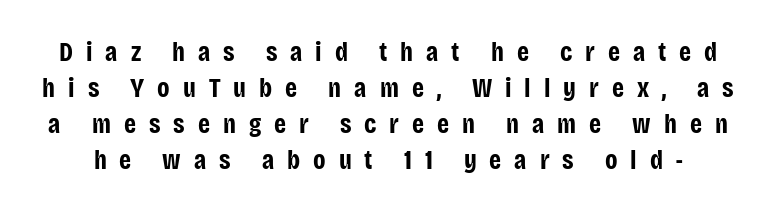
Q: Is the text bold? A: Yes.
Q: Is the text italic (slanted)? A: No, it is upright.
Q: Is the text underlined? A: No.
Q: Is the spacing between letters normal or unusually wide? A: Unusually wide.
Q: Is the spacing between lines tight, normal or loose? A: Normal.
